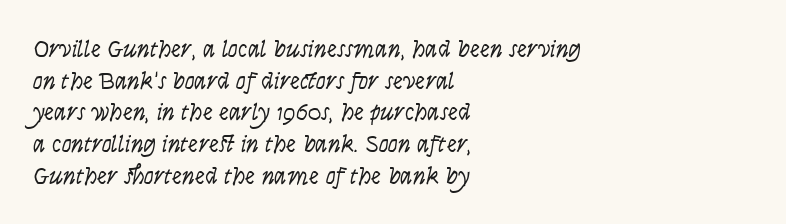
The image shows 25 px text type, italic (leaning right); set left-aligned, normal line spacing (1.27x), normal letter spacing, not underlined.
